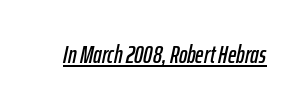
{"italic": "yes", "lean": "right", "slant_degrees": 12, "underline": "yes", "letter_spacing": "normal", "letter_spacing_em": 0.0, "glyph_px": 25}
